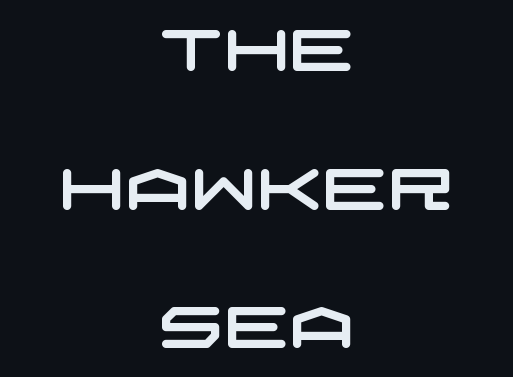
The image shows 58 px wide sans-serif type; set centered, loose line spacing (2.39x), normal letter spacing, not underlined; low stroke contrast and a large x-height.
